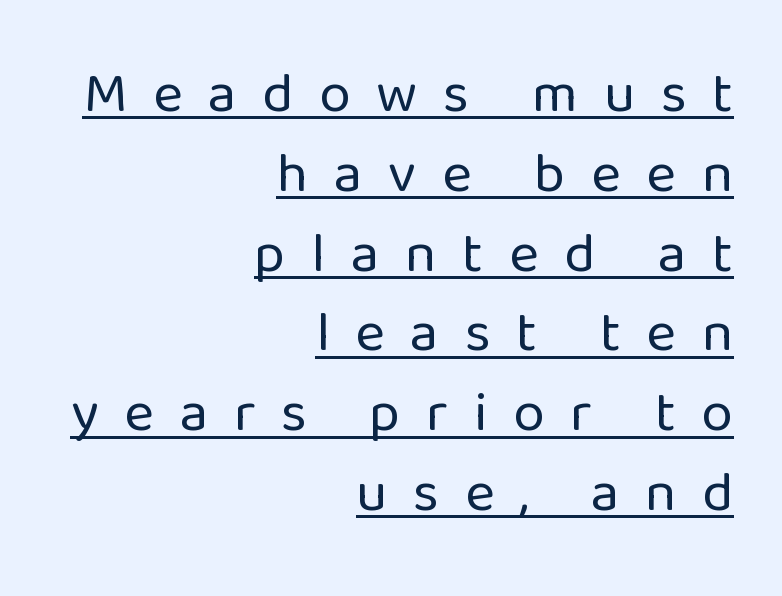
The image shows 57 px regular-weight sans-serif type, upright; set right-aligned, normal line spacing (1.4x), unusually wide letter spacing (+0.45 em), underlined; low stroke contrast and a medium x-height.
